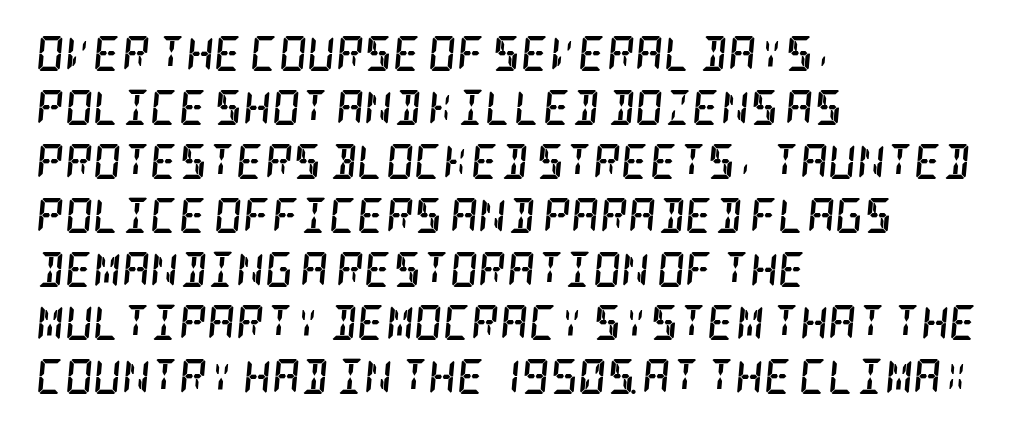
The image shows 35 px semibold, condensed serif type, italic (leaning right); set left-aligned, normal line spacing (1.54x), normal letter spacing, not underlined; low stroke contrast and a large x-height.
